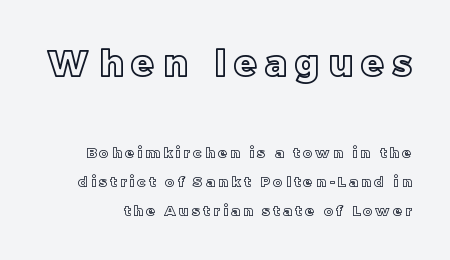
Check the space under the baseline: it is left empty. Every stem runs plumb, perpendicular to the baseline. These lines have a slow, spaced-out rhythm from letter to letter. Character widths vary here, with narrow letters taking less room than wide ones.
